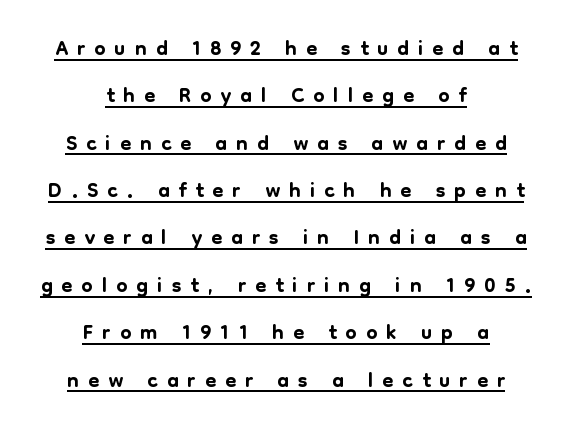
Q: Is the text italic (slanted)? A: No, it is upright.
Q: Is the typeface a serif or a sans-serif typeface? A: Sans-serif.
Q: Is the text underlined? A: Yes.
Q: How is the paragraph aligned? A: Centered.
Q: Is the spacing between letters normal or unusually wide? A: Unusually wide.
Q: Is the spacing between lines tight, normal or loose? A: Normal.
Q: Width (condensed, normal, or wide)? A: Normal.
Q: Stroke contrast? A: Low.
Q: x-height? A: Medium.
Q: Monospaced? A: No.
